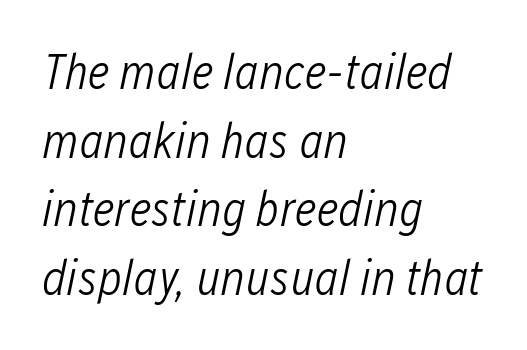
The image shows 49 px light, condensed type, italic (leaning right); set left-aligned, normal line spacing (1.4x), normal letter spacing, not underlined; low stroke contrast and a medium x-height.
